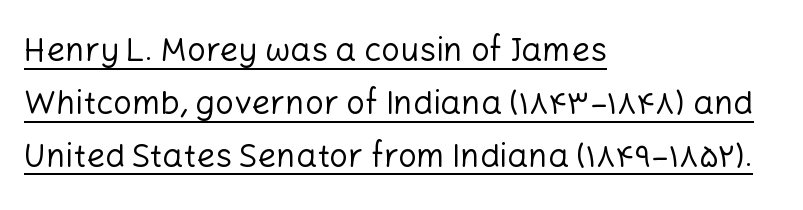
These lines were composed using upright roman letters. Each new line begins a customary step beneath the previous one. The passage is arranged the way most books set body copy — flush left. The line texture is even and compact thanks to regular tracking. The rendering uses natural spacing where letterforms have individual widths. This sample carries an underscore along the baseline area.
